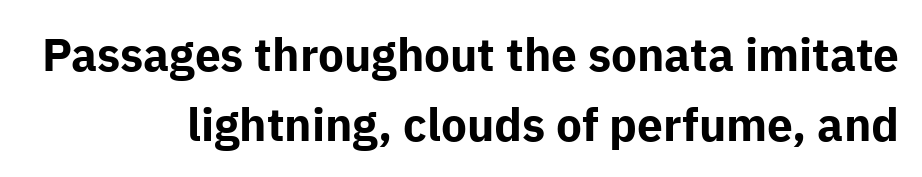
{"serif": "no", "italic": "no", "bold": "yes", "weight": "bold", "width": "normal", "stroke_contrast": "low", "x_height": "medium", "monospaced": "no", "underline": "no", "align": "right", "line_spacing": "normal", "line_spacing_ratio": 1.52, "letter_spacing": "normal", "letter_spacing_em": 0.0, "glyph_px": 46}
